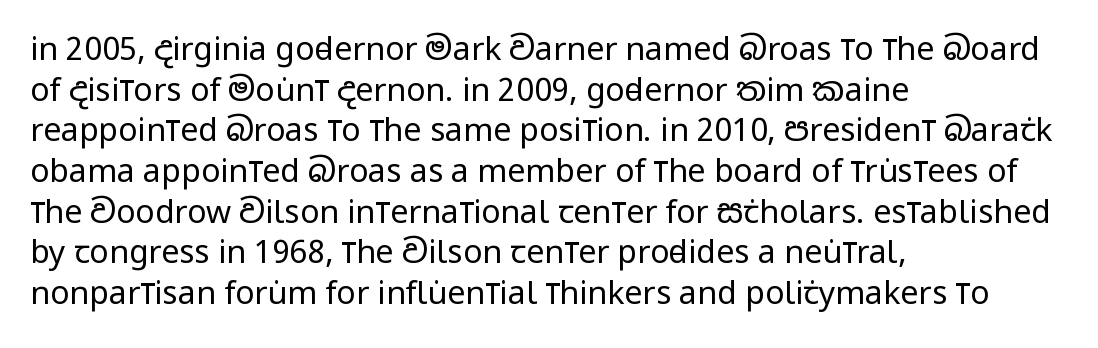
Q: Is the text bold? A: No.
Q: Is the text italic (slanted)? A: No, it is upright.
Q: Is the typeface a serif or a sans-serif typeface? A: Sans-serif.
Q: Is the text underlined? A: No.
Q: How is the paragraph aligned? A: Left-aligned.
Q: Is the spacing between letters normal or unusually wide? A: Normal.
Q: Is the spacing between lines tight, normal or loose? A: Normal.
Q: Width (condensed, normal, or wide)? A: Condensed.
Q: Stroke contrast? A: Low.
Q: x-height? A: Large.
Q: Monospaced? A: No.
